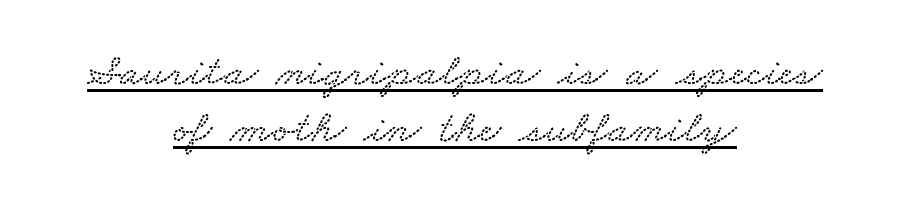
Q: Is the text underlined? A: Yes.
Q: How is the paragraph aligned? A: Centered.
Q: Is the spacing between letters normal or unusually wide? A: Normal.
Q: Width (condensed, normal, or wide)? A: Wide.
Q: Stroke contrast? A: Low.
Q: x-height? A: Small.
Q: Monospaced? A: No.
